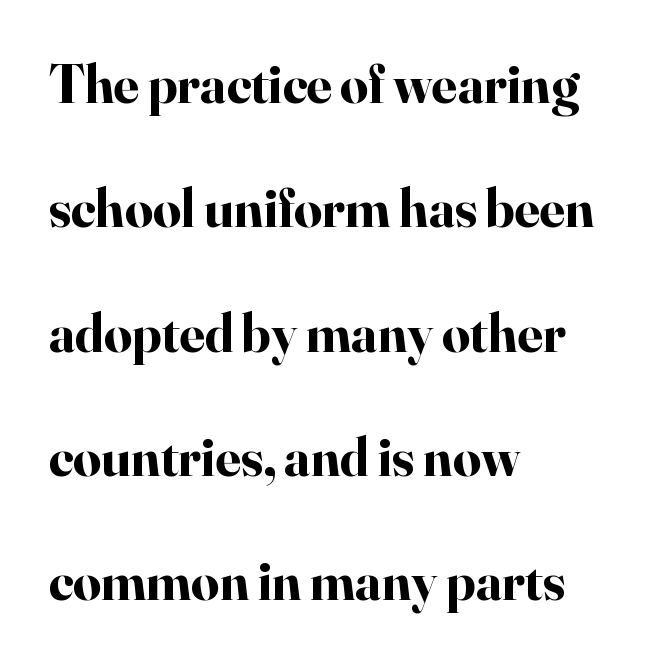
Q: Is the text bold? A: Yes.
Q: Is the text italic (slanted)? A: No, it is upright.
Q: Is the typeface a serif or a sans-serif typeface? A: Serif.
Q: Is the text underlined? A: No.
Q: How is the paragraph aligned? A: Left-aligned.
Q: Is the spacing between letters normal or unusually wide? A: Normal.
Q: Is the spacing between lines tight, normal or loose? A: Loose.
Q: Width (condensed, normal, or wide)? A: Normal.
Q: Stroke contrast? A: High.
Q: x-height? A: Small.
Q: Monospaced? A: No.
